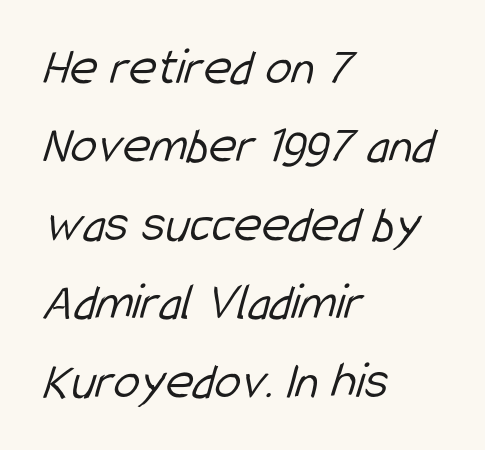
{"serif": "no", "bold": "no", "weight": "light", "width": "condensed", "stroke_contrast": "low", "x_height": "medium", "monospaced": "no", "underline": "no", "align": "left", "line_spacing": "normal", "line_spacing_ratio": 1.48, "letter_spacing": "normal", "letter_spacing_em": 0.0, "glyph_px": 53}
